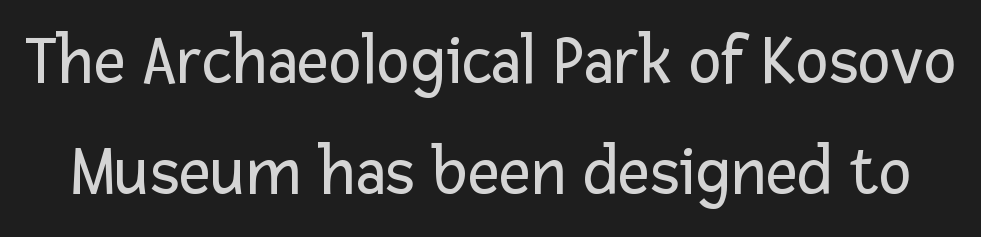
{"serif": "no", "italic": "no", "bold": "no", "weight": "regular", "width": "normal", "stroke_contrast": "low", "x_height": "medium", "monospaced": "no", "underline": "no", "line_spacing": "normal", "line_spacing_ratio": 1.59, "letter_spacing": "normal", "letter_spacing_em": 0.0, "glyph_px": 70}
